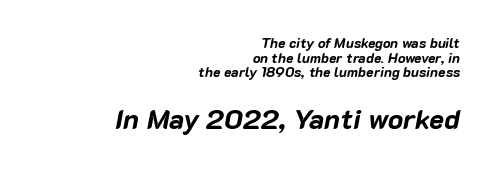
{"italic": "yes", "lean": "right", "slant_degrees": 10, "bold": "yes", "weight": "bold", "width": "normal", "stroke_contrast": "low", "x_height": "medium", "monospaced": "no", "underline": "no", "align": "right", "line_spacing": "tight", "line_spacing_ratio": 1.05, "letter_spacing": "normal", "letter_spacing_em": 0.0, "larger_block": "second", "size_ratio": 2.0, "glyph_px": 28}
